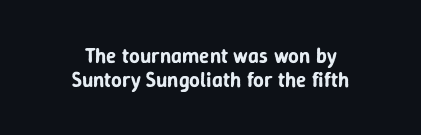
{"italic": "no", "underline": "no", "align": "center", "line_spacing": "tight", "line_spacing_ratio": 1.14, "letter_spacing": "normal", "letter_spacing_em": 0.0, "glyph_px": 21}
